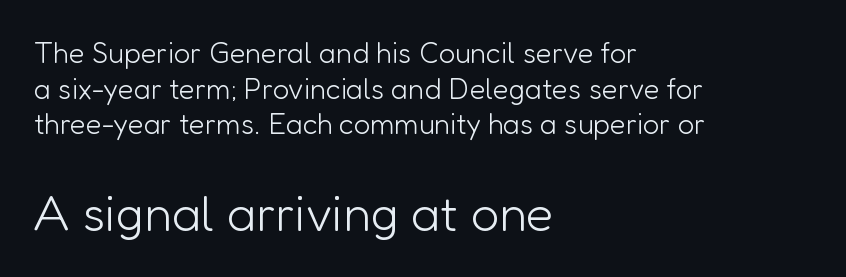
The image shows 50 px light sans-serif type, upright; set left-aligned, line spacing 1.23x, normal letter spacing, not underlined; the second (bottom) block is 1.72x larger; low stroke contrast and a medium x-height.
